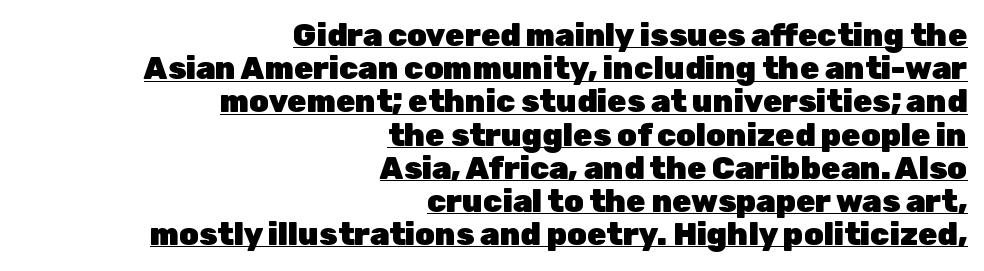
Q: Is the text bold? A: Yes.
Q: Is the text italic (slanted)? A: No, it is upright.
Q: Is the typeface a serif or a sans-serif typeface? A: Sans-serif.
Q: Is the text underlined? A: Yes.
Q: How is the paragraph aligned? A: Right-aligned.
Q: Is the spacing between letters normal or unusually wide? A: Normal.
Q: Is the spacing between lines tight, normal or loose? A: Tight.
Q: Width (condensed, normal, or wide)? A: Normal.
Q: Stroke contrast? A: Low.
Q: x-height? A: Medium.
Q: Monospaced? A: No.
